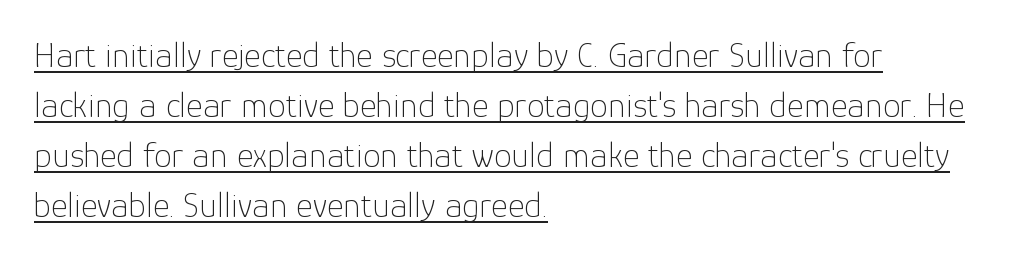
{"serif": "no", "italic": "no", "bold": "no", "weight": "thin", "width": "normal", "stroke_contrast": "low", "x_height": "medium", "monospaced": "no", "underline": "yes", "align": "left", "line_spacing": "normal", "line_spacing_ratio": 1.39, "letter_spacing": "normal", "letter_spacing_em": 0.0, "glyph_px": 36}
